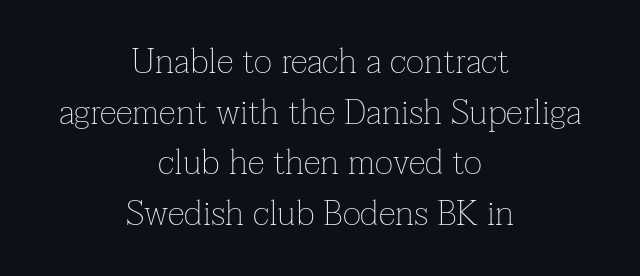
Q: Is the text bold? A: No.
Q: Is the text italic (slanted)? A: No, it is upright.
Q: Is the typeface a serif or a sans-serif typeface? A: Serif.
Q: Is the text underlined? A: No.
Q: How is the paragraph aligned? A: Centered.
Q: Is the spacing between letters normal or unusually wide? A: Normal.
Q: Is the spacing between lines tight, normal or loose? A: Normal.
Q: Width (condensed, normal, or wide)? A: Normal.
Q: Stroke contrast? A: Low.
Q: x-height? A: Medium.
Q: Monospaced? A: No.
